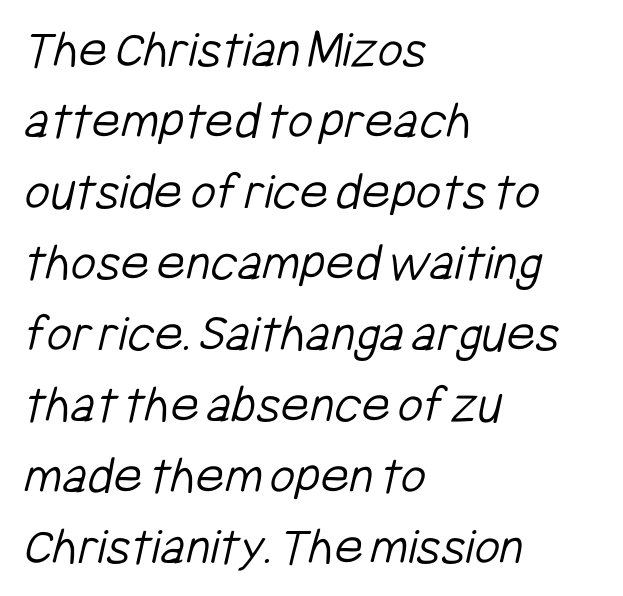
Q: Is the text bold? A: No.
Q: Is the typeface a serif or a sans-serif typeface? A: Sans-serif.
Q: Is the text underlined? A: No.
Q: How is the paragraph aligned? A: Left-aligned.
Q: Is the spacing between letters normal or unusually wide? A: Normal.
Q: Is the spacing between lines tight, normal or loose? A: Normal.
Q: Width (condensed, normal, or wide)? A: Condensed.
Q: Stroke contrast? A: Low.
Q: x-height? A: Medium.
Q: Monospaced? A: No.
